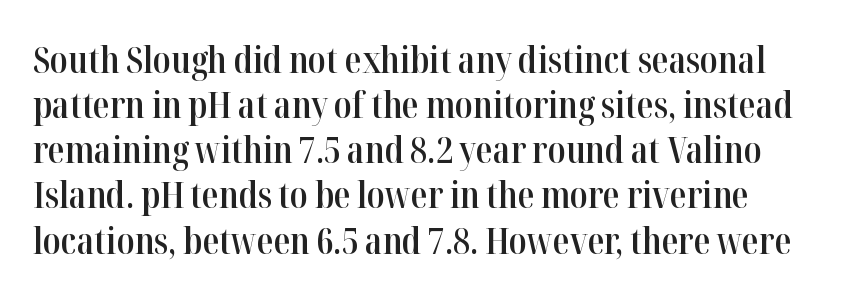
A typesetter would mark this as roman, not italic. Words appear dense and cohesive because spacing is normal. Regarding serifs, this sample has them. The font is running at a semibold setting, under full bold. These lines are rendered in a variable-pitch font. Lines of text with bare space underneath.
